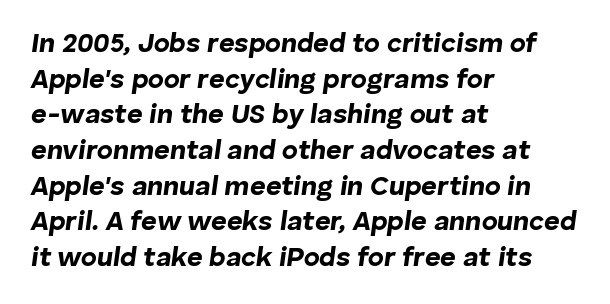
Q: Is the text bold? A: Yes.
Q: Is the text italic (slanted)? A: Yes, it leans right by about 8 degrees.
Q: Is the text underlined? A: No.
Q: How is the paragraph aligned? A: Left-aligned.
Q: Is the spacing between letters normal or unusually wide? A: Normal.
Q: Is the spacing between lines tight, normal or loose? A: Normal.
